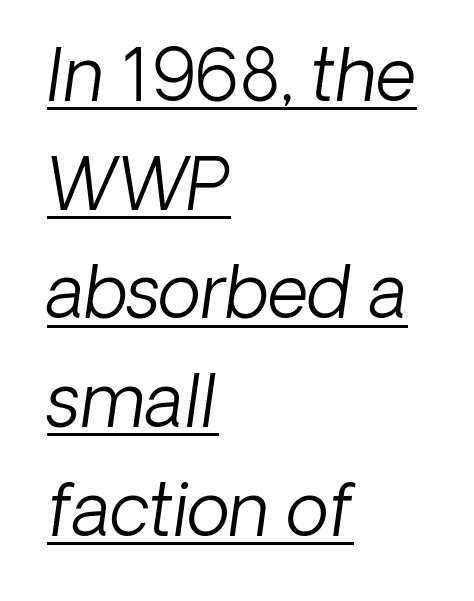
Q: Is the text bold? A: No.
Q: Is the text italic (slanted)? A: Yes, it leans right by about 8 degrees.
Q: Is the text underlined? A: Yes.
Q: How is the paragraph aligned? A: Left-aligned.
Q: Is the spacing between letters normal or unusually wide? A: Normal.
Q: Is the spacing between lines tight, normal or loose? A: Normal.
Q: Width (condensed, normal, or wide)? A: Normal.
Q: Stroke contrast? A: Low.
Q: x-height? A: Medium.
Q: Monospaced? A: No.
